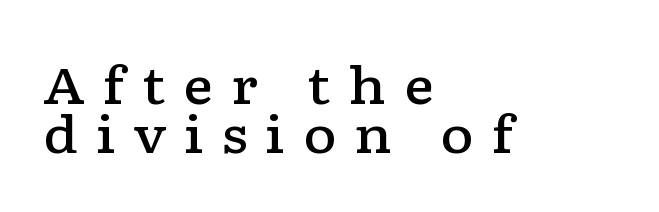
The vertical gap from one line to the next is small. Spacing verdict: proportional, widths tailored to each character. This sample uses expanded letter spacing, leaving extra air between glyphs. Unmarked baselines from the first word to the last.
